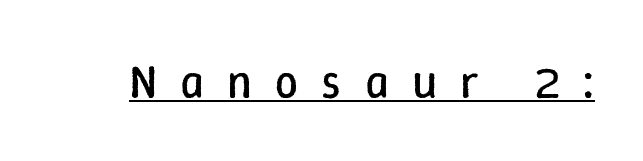
{"italic": "no", "bold": "no", "weight": "regular", "width": "normal", "stroke_contrast": "low", "x_height": "medium", "monospaced": "no", "underline": "yes", "letter_spacing": "wide", "letter_spacing_em": 0.49, "glyph_px": 47}
